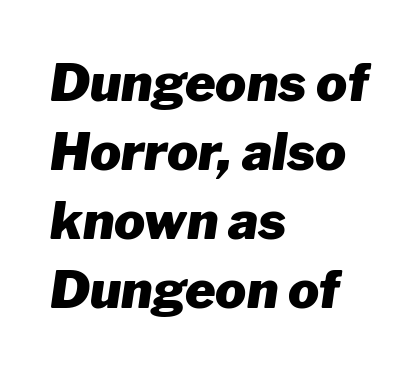
Q: Is the text bold? A: Yes.
Q: Is the text italic (slanted)? A: Yes, it leans right by about 8 degrees.
Q: Is the text underlined? A: No.
Q: How is the paragraph aligned? A: Left-aligned.
Q: Is the spacing between letters normal or unusually wide? A: Normal.
Q: Is the spacing between lines tight, normal or loose? A: Normal.
Q: Width (condensed, normal, or wide)? A: Normal.
Q: Stroke contrast? A: Low.
Q: x-height? A: Medium.
Q: Monospaced? A: No.
